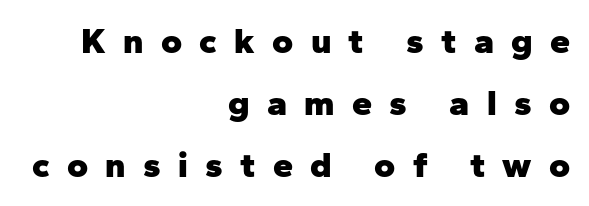
Q: Is the text bold? A: Yes.
Q: Is the text italic (slanted)? A: No, it is upright.
Q: Is the typeface a serif or a sans-serif typeface? A: Sans-serif.
Q: Is the text underlined? A: No.
Q: How is the paragraph aligned? A: Right-aligned.
Q: Is the spacing between letters normal or unusually wide? A: Unusually wide.
Q: Width (condensed, normal, or wide)? A: Normal.
Q: Stroke contrast? A: Low.
Q: x-height? A: Medium.
Q: Monospaced? A: No.
